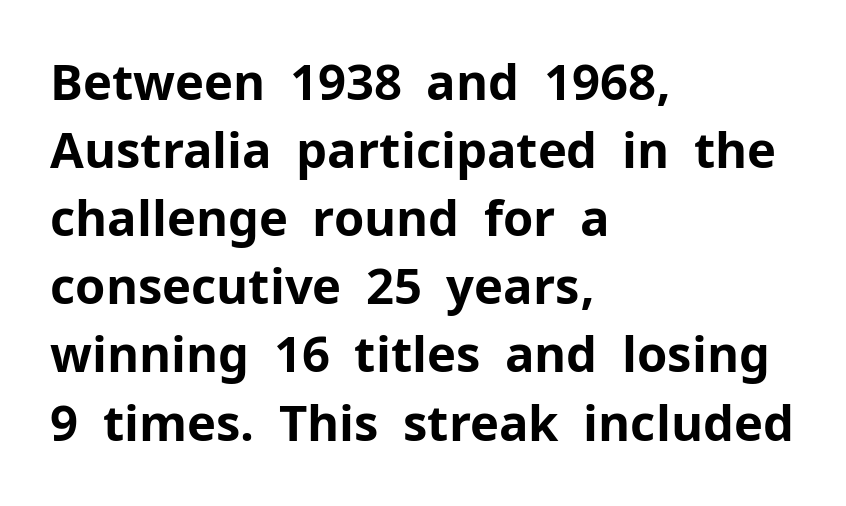
Letters rest on an invisible, unmarked baseline. No italicization has been applied; the sample stays upright. Honestly, the row spacing looks completely unremarkable. The rendering uses natural spacing where letterforms have individual widths. The lines are quadded left.
